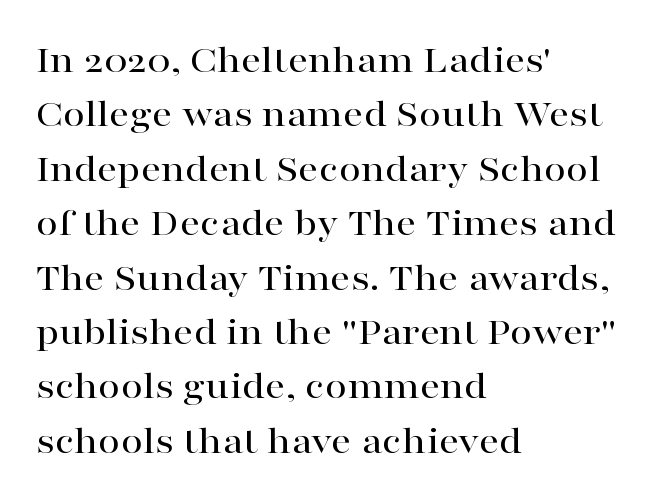
The image shows 40 px wide serif type, upright; set left-aligned, normal line spacing (1.36x), normal letter spacing, not underlined; high stroke contrast and a medium x-height.
